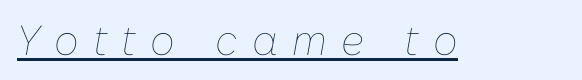
Q: Is the text bold? A: No.
Q: Is the text italic (slanted)? A: Yes, it leans right by about 10 degrees.
Q: Is the text underlined? A: Yes.
Q: Is the spacing between letters normal or unusually wide? A: Unusually wide.
Q: Width (condensed, normal, or wide)? A: Normal.
Q: Stroke contrast? A: Low.
Q: x-height? A: Medium.
Q: Monospaced? A: No.
